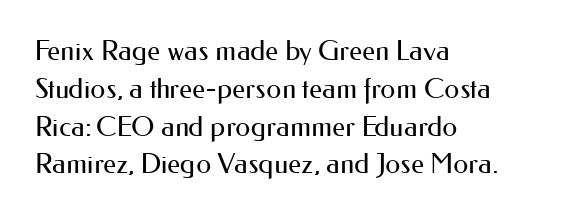
Q: Is the text bold? A: No.
Q: Is the text italic (slanted)? A: No, it is upright.
Q: Is the text underlined? A: No.
Q: How is the paragraph aligned? A: Left-aligned.
Q: Is the spacing between letters normal or unusually wide? A: Normal.
Q: Is the spacing between lines tight, normal or loose? A: Normal.
